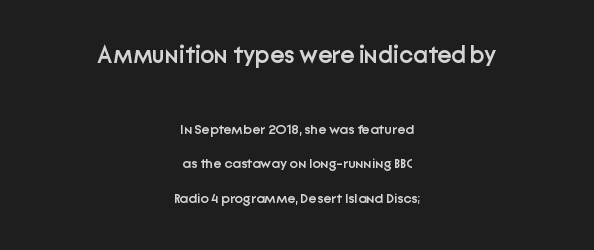
{"italic": "no", "bold": "semi", "underline": "no", "align": "center", "line_spacing": "loose", "line_spacing_ratio": 2.48, "letter_spacing": "normal", "letter_spacing_em": 0.0, "larger_block": "first", "size_ratio": 1.71, "glyph_px": 24}
